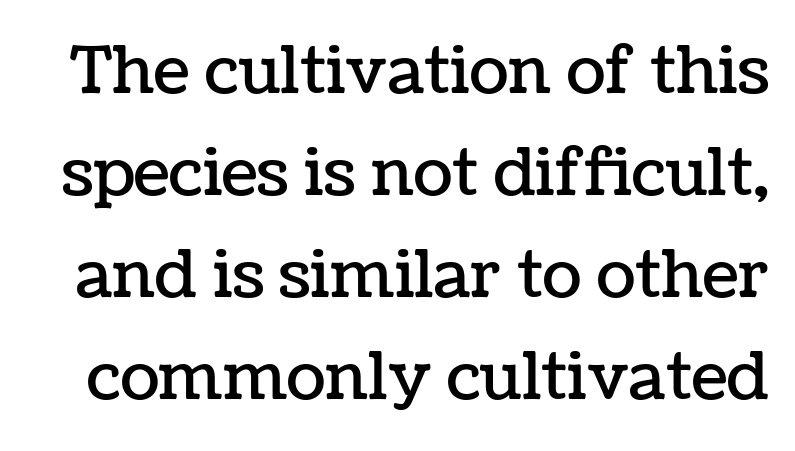
Nothing unusual about the tracking: characters are spaced as the font intends. Is this a fixed-width face? No — the glyphs have proportional, varying widths. The space directly below the letters is spotless. Regarding leading, the lines here are spaced in the standard way. This is the regular roman posture of the typeface.
